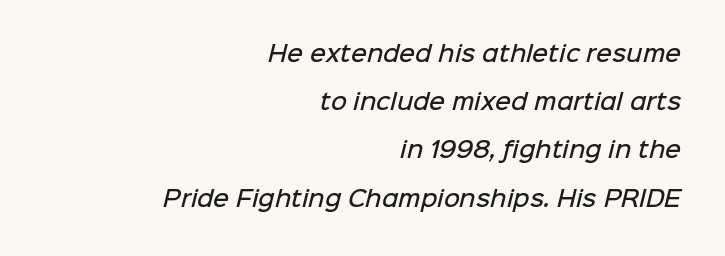
{"bold": "semi", "underline": "no", "align": "right", "line_spacing": "loose", "line_spacing_ratio": 2.19, "letter_spacing": "normal", "letter_spacing_em": 0.0, "glyph_px": 22}
